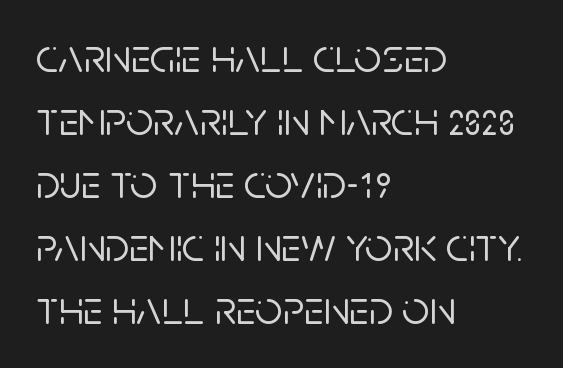
{"serif": "no", "italic": "no", "width": "normal", "stroke_contrast": "low", "x_height": "large", "monospaced": "no", "underline": "no", "align": "left", "line_spacing": "normal", "line_spacing_ratio": 1.31, "letter_spacing": "normal", "letter_spacing_em": 0.0, "glyph_px": 48}
